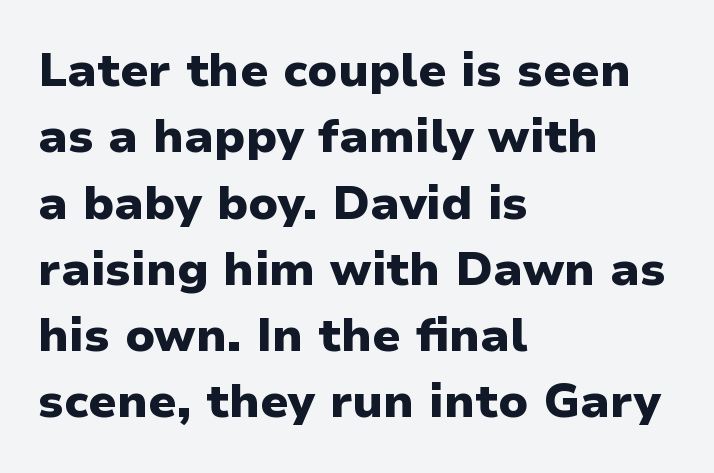
The image shows 47 px heavy sans-serif type, upright; set left-aligned, normal line spacing (1.41x), normal letter spacing, not underlined; low stroke contrast and a medium x-height.
